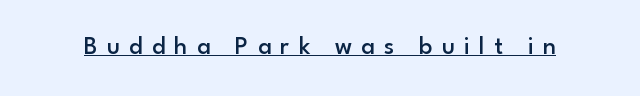
Q: Is the text bold? A: Semi-bold.
Q: Is the text italic (slanted)? A: No, it is upright.
Q: Is the text underlined? A: Yes.
Q: Is the spacing between letters normal or unusually wide? A: Unusually wide.
